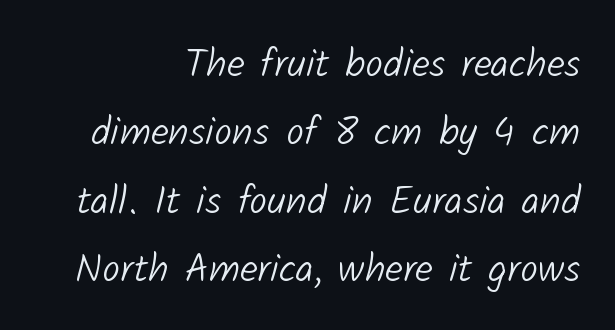
The image shows 40 px light sans-serif type; set right-aligned, line spacing 1.71x, normal letter spacing, not underlined; low stroke contrast and a medium x-height.
